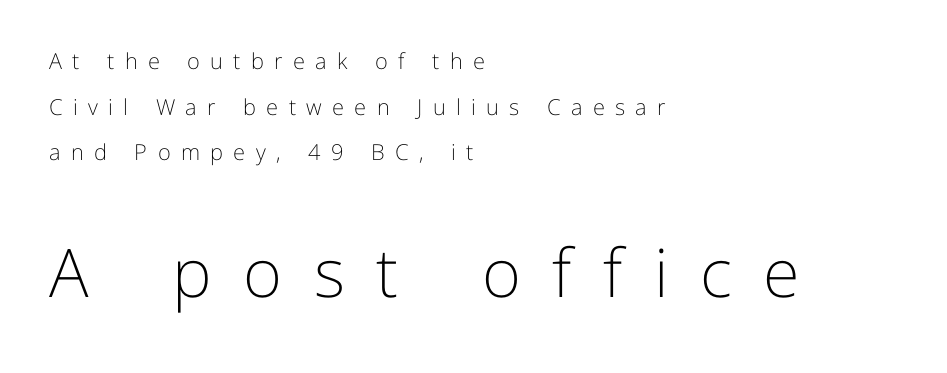
The image shows 67 px light sans-serif type, upright; set left-aligned, loose line spacing (2.07x), unusually wide letter spacing (+0.47 em), not underlined; the second (bottom) block is 3.05x larger; low stroke contrast and a medium x-height.
